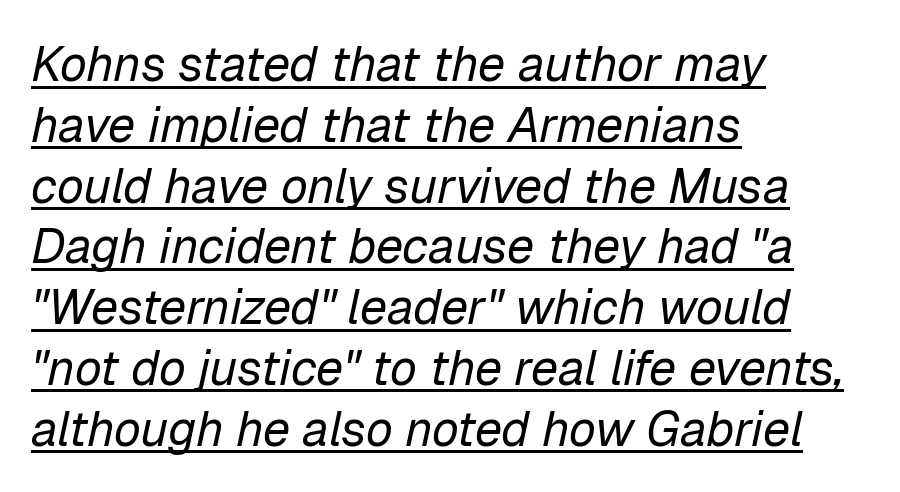
The rendering applies a slant to the glyphs. Reading down the block, your eye returns to a fixed left position each line. A typesetter would call this zero additional tracking. This rendering features underlined lettering. The weight tops out at a normal text grade. Here the designer chose a conventional face with non-uniform glyph widths.
